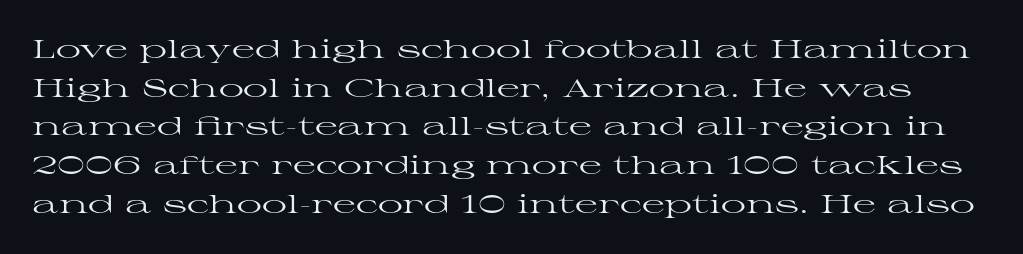
Q: Is the text bold? A: No.
Q: Is the text italic (slanted)? A: No, it is upright.
Q: Is the text underlined? A: No.
Q: Is the spacing between letters normal or unusually wide? A: Normal.
Q: Is the spacing between lines tight, normal or loose? A: Normal.
